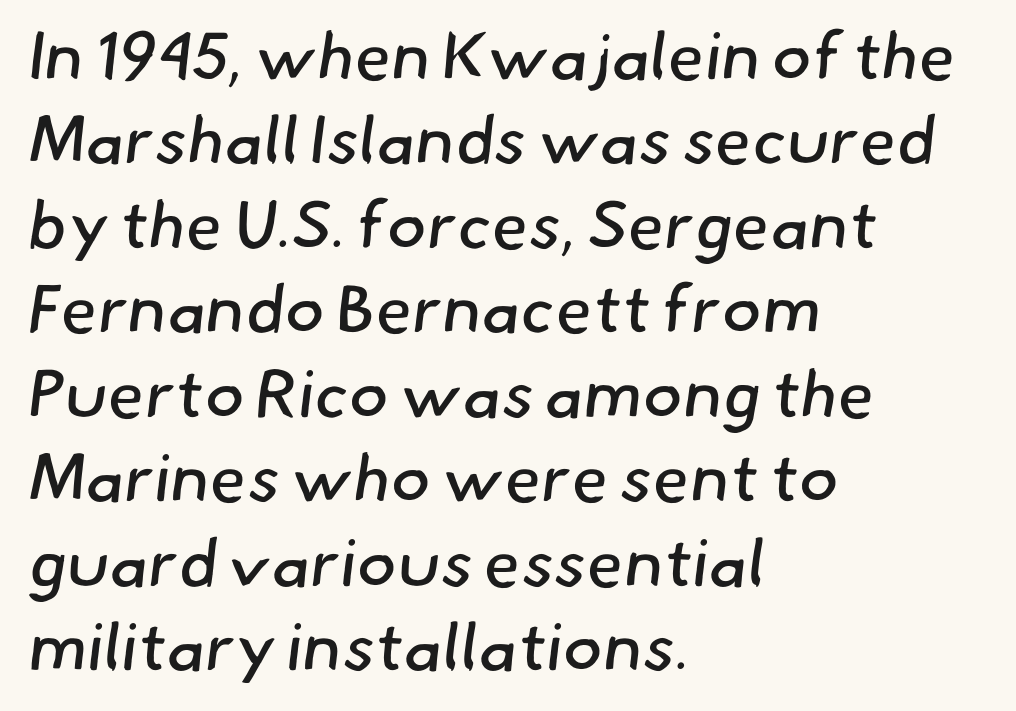
The image shows 67 px regular-weight sans-serif type; set left-aligned, normal line spacing (1.26x), normal letter spacing, not underlined; low stroke contrast and a small x-height.
